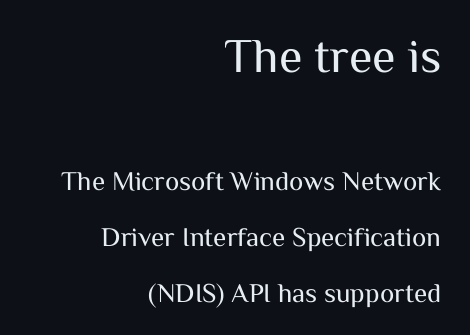
{"serif": "no", "italic": "no", "bold": "no", "weight": "regular", "width": "normal", "stroke_contrast": "medium", "x_height": "medium", "monospaced": "no", "underline": "no", "align": "right", "line_spacing": "loose", "line_spacing_ratio": 2.06, "letter_spacing": "normal", "letter_spacing_em": 0.0, "larger_block": "first", "size_ratio": 1.78, "glyph_px": 48}
